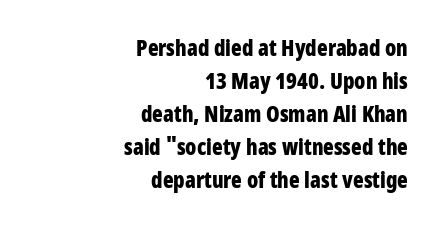
The image shows 22 px bold type, upright; set right-aligned, normal line spacing (1.5x), normal letter spacing, not underlined.
